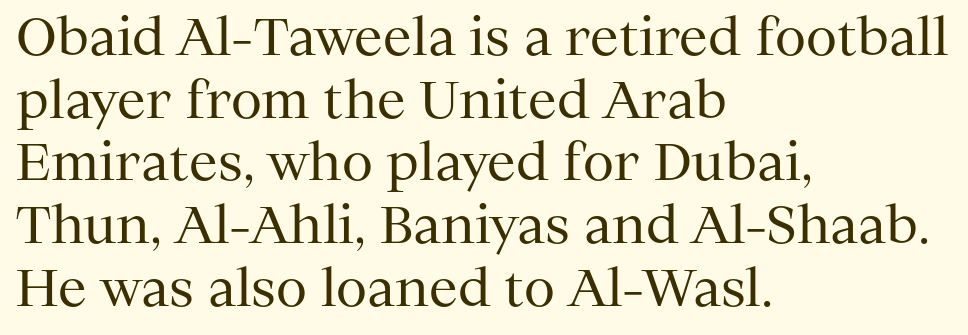
Posture: vertical. Character widths vary here, with narrow letters taking less room than wide ones. Stroke terminals: seriffed. This is not heavy type; no bold has been used. A bare baseline throughout the passage. Leftover space on each line is placed entirely after the last word.
